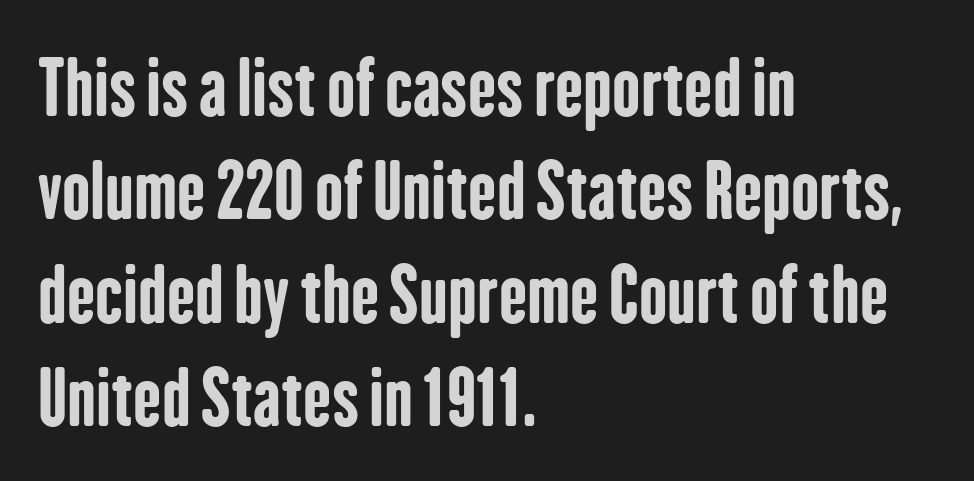
The image shows 75 px bold, condensed sans-serif type, upright; set left-aligned, normal line spacing (1.38x), normal letter spacing, not underlined; low stroke contrast and a medium x-height.
